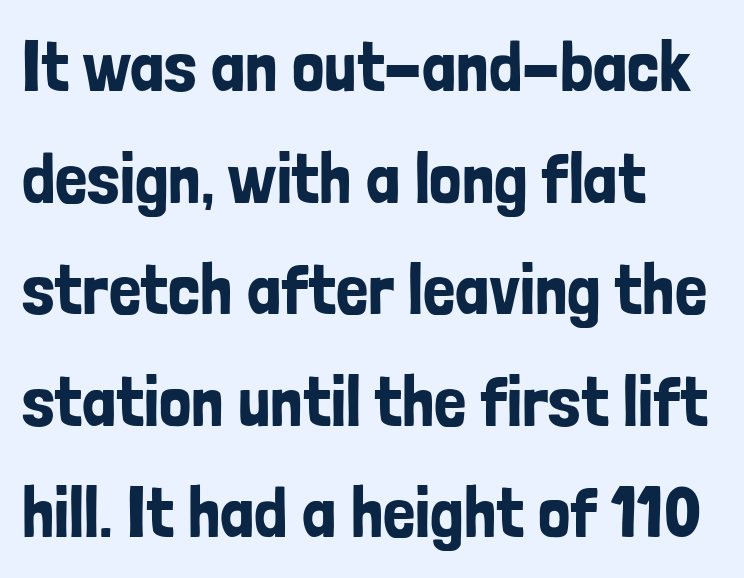
Q: Is the text italic (slanted)? A: No, it is upright.
Q: Is the typeface a serif or a sans-serif typeface? A: Sans-serif.
Q: Is the text underlined? A: No.
Q: How is the paragraph aligned? A: Left-aligned.
Q: Is the spacing between letters normal or unusually wide? A: Normal.
Q: Is the spacing between lines tight, normal or loose? A: Normal.
Q: Width (condensed, normal, or wide)? A: Condensed.
Q: Stroke contrast? A: Low.
Q: x-height? A: Medium.
Q: Monospaced? A: No.
